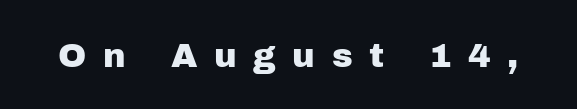
The image shows 34 px sans-serif type, upright; set unusually wide letter spacing (+0.49 em), not underlined; low stroke contrast and a medium x-height.
